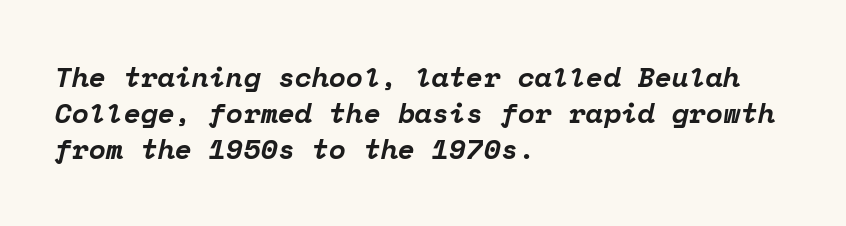
Q: Is the text bold? A: Yes.
Q: Is the text italic (slanted)? A: Yes, it leans right by about 12 degrees.
Q: Is the typeface a serif or a sans-serif typeface? A: Serif.
Q: Is the text underlined? A: No.
Q: How is the paragraph aligned? A: Left-aligned.
Q: Is the spacing between letters normal or unusually wide? A: Normal.
Q: Is the spacing between lines tight, normal or loose? A: Normal.
Q: Width (condensed, normal, or wide)? A: Normal.
Q: Stroke contrast? A: Low.
Q: x-height? A: Medium.
Q: Monospaced? A: Yes.
